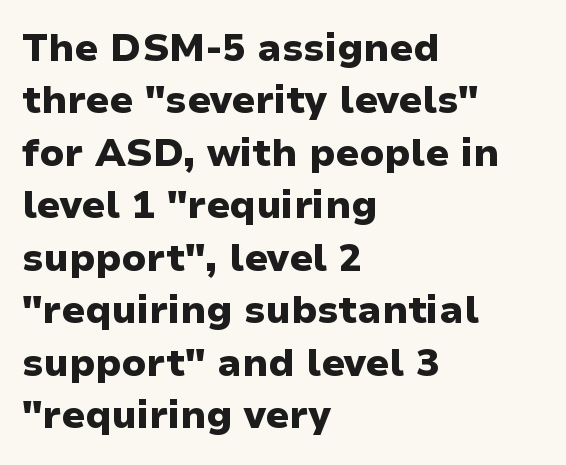
Q: Is the text bold? A: Yes.
Q: Is the text italic (slanted)? A: No, it is upright.
Q: Is the typeface a serif or a sans-serif typeface? A: Sans-serif.
Q: Is the text underlined? A: No.
Q: How is the paragraph aligned? A: Left-aligned.
Q: Is the spacing between letters normal or unusually wide? A: Normal.
Q: Is the spacing between lines tight, normal or loose? A: Normal.
Q: Width (condensed, normal, or wide)? A: Normal.
Q: Stroke contrast? A: Low.
Q: x-height? A: Medium.
Q: Monospaced? A: No.
